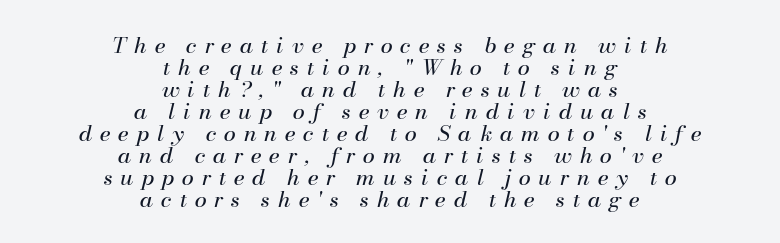
The image shows 22 px text type, italic (leaning right); set centered, tight line spacing (1.0x), unusually wide letter spacing (+0.36 em), not underlined.
